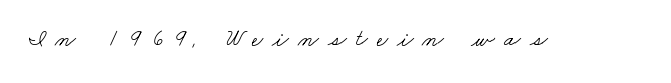
{"bold": "no", "underline": "no", "letter_spacing": "wide", "letter_spacing_em": 0.38, "glyph_px": 24}
